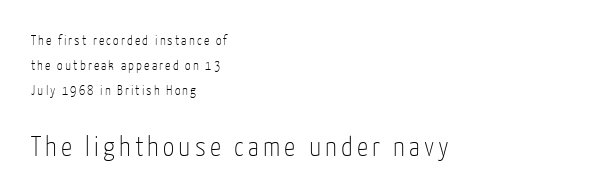
{"serif": "no", "italic": "no", "bold": "no", "weight": "thin", "width": "condensed", "stroke_contrast": "low", "x_height": "medium", "monospaced": "no", "underline": "no", "align": "left", "line_spacing_ratio": 1.79, "larger_block": "second", "size_ratio": 2.0, "glyph_px": 28}
